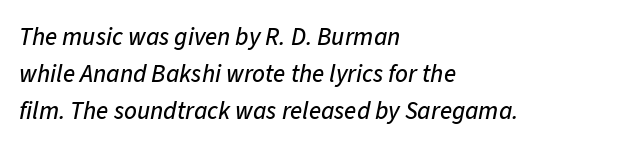
Casual observation: everything's shoved over to the left. Beneath every word, the page is bare. How are the letters spaced? Ordinarily, with no added tracking. The passage shown leans; its letterforms are oblique.
